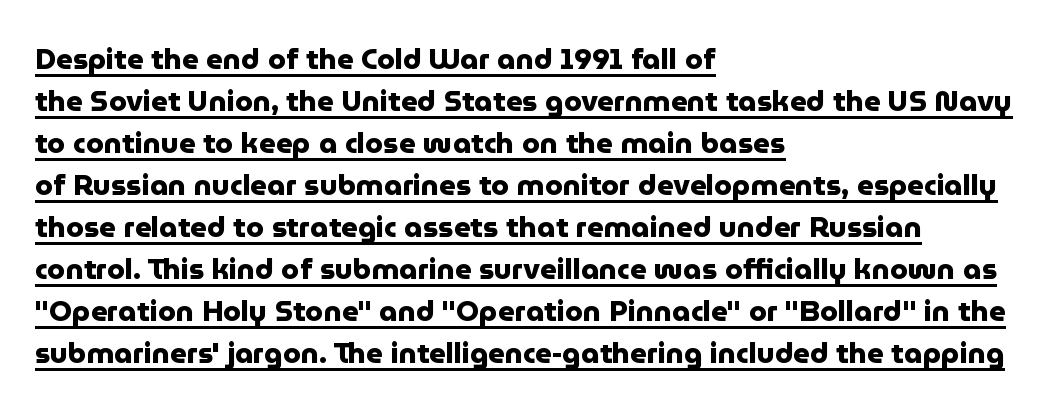
Q: Is the text bold? A: Yes.
Q: Is the text italic (slanted)? A: No, it is upright.
Q: Is the typeface a serif or a sans-serif typeface? A: Sans-serif.
Q: Is the text underlined? A: Yes.
Q: How is the paragraph aligned? A: Left-aligned.
Q: Is the spacing between letters normal or unusually wide? A: Normal.
Q: Is the spacing between lines tight, normal or loose? A: Normal.
Q: Width (condensed, normal, or wide)? A: Normal.
Q: Stroke contrast? A: Low.
Q: x-height? A: Medium.
Q: Monospaced? A: No.
